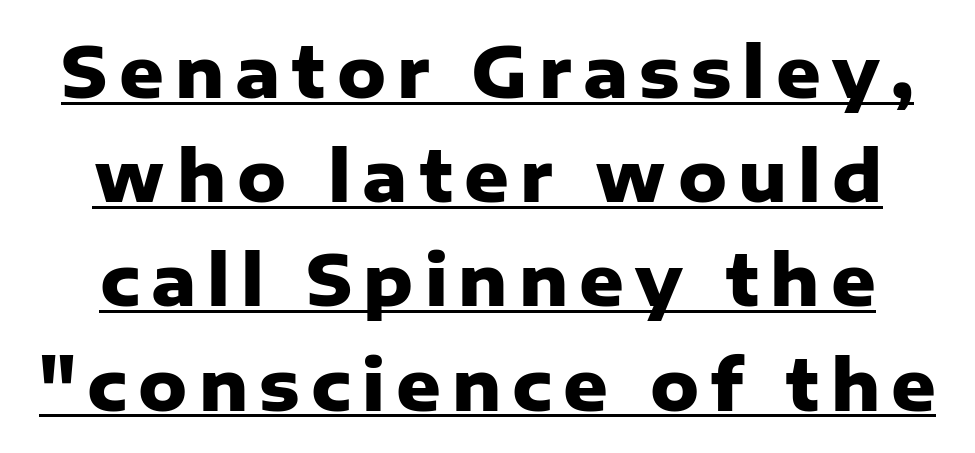
Chunky letters — that's bold for sure. The passage shown stacks its lines at a standard gap. When letters stand straight like this, we call the style roman or upright. Look at the bottom of the vertical strokes: they stop flat, with no serifs. The lettering is marked with a stroke running underneath it. These lines are rendered in a variable-pitch font.
